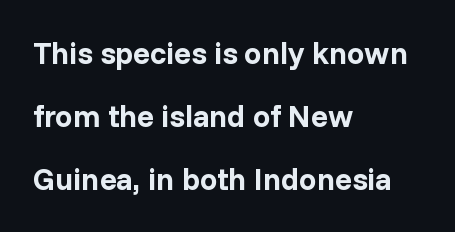
The passage shown is emphatically bold. In terms of letterform style, serifs are entirely absent. The passage is arranged the way most books set body copy — flush left. What's the leading like? Stretched, with rows far apart. The face used here is proportionally spaced, like ordinary book or web type.
